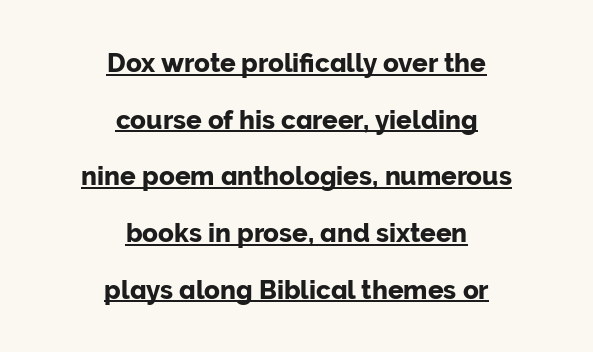
Q: Is the text italic (slanted)? A: No, it is upright.
Q: Is the text underlined? A: Yes.
Q: How is the paragraph aligned? A: Centered.
Q: Is the spacing between letters normal or unusually wide? A: Normal.
Q: Is the spacing between lines tight, normal or loose? A: Loose.
